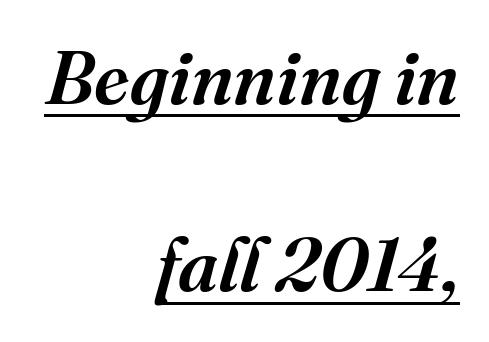
Q: Is the text italic (slanted)? A: Yes, it leans right by about 16 degrees.
Q: Is the typeface a serif or a sans-serif typeface? A: Serif.
Q: Is the text underlined? A: Yes.
Q: How is the paragraph aligned? A: Right-aligned.
Q: Is the spacing between letters normal or unusually wide? A: Normal.
Q: Is the spacing between lines tight, normal or loose? A: Loose.
Q: Width (condensed, normal, or wide)? A: Normal.
Q: Stroke contrast? A: Medium.
Q: x-height? A: Medium.
Q: Monospaced? A: No.
